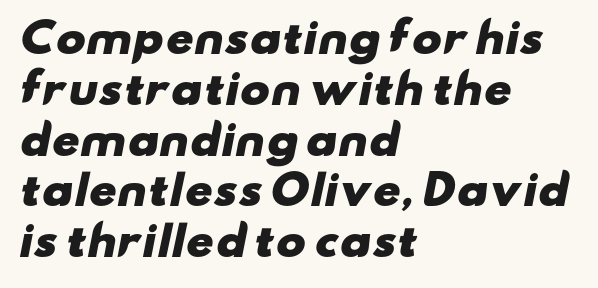
{"serif": "no", "bold": "yes", "weight": "heavy", "width": "wide", "stroke_contrast": "low", "x_height": "small", "monospaced": "no", "underline": "no", "align": "left", "line_spacing": "normal", "line_spacing_ratio": 1.27, "letter_spacing": "normal", "letter_spacing_em": 0.0, "glyph_px": 40}
